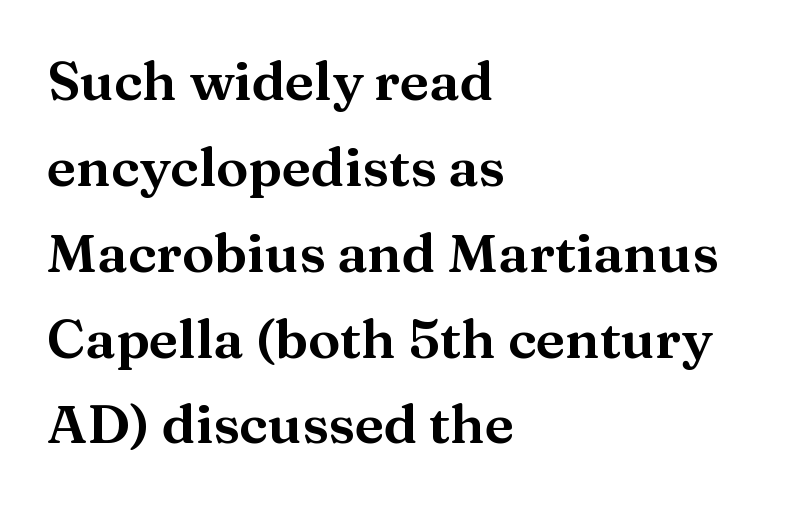
{"serif": "yes", "italic": "no", "width": "wide", "stroke_contrast": "medium", "x_height": "medium", "monospaced": "no", "underline": "no", "align": "left", "line_spacing": "normal", "line_spacing_ratio": 1.59, "letter_spacing": "normal", "letter_spacing_em": 0.0, "glyph_px": 54}
